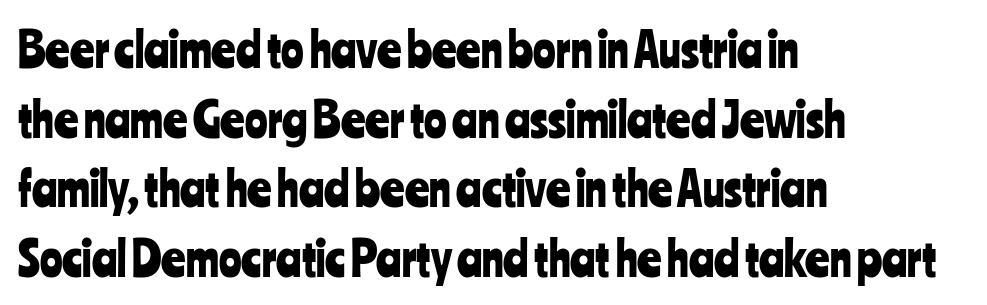
Classification — sans serif. Casual observation: everything's shoved over to the left. The lettering stays uniformly vertical, giving the passage a roman look. Vertical spacing — default. In terms of letterspacing, this is plain default setting. Here the designer chose a conventional face with non-uniform glyph widths.
